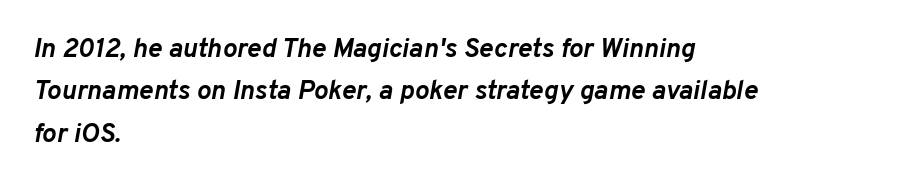
Heavy-handed strokes throughout: this text is bold. A normal amount of white space separates one row of letters from the next. Layout note: lines flush left. The gaps between neighbouring characters are ordinary and unremarkable. The lettering tilts uniformly, giving the passage an italic look. Nobody drew a line under any word here.
